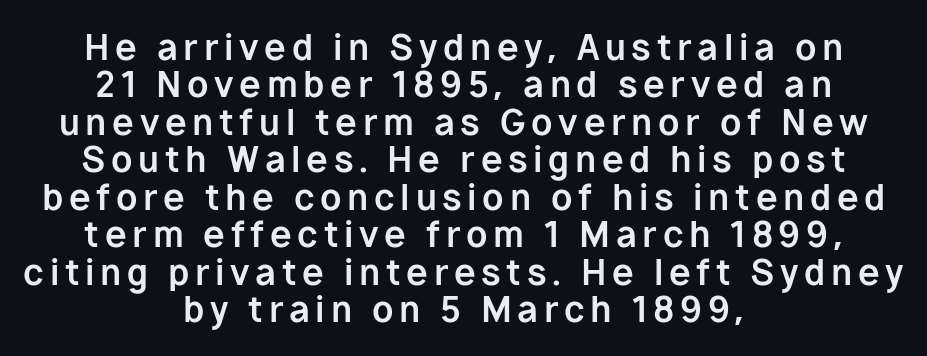
{"serif": "no", "italic": "no", "bold": "yes", "weight": "bold", "width": "normal", "stroke_contrast": "low", "x_height": "medium", "monospaced": "no", "underline": "no", "align": "center", "line_spacing": "tight", "line_spacing_ratio": 1.07, "glyph_px": 35}
